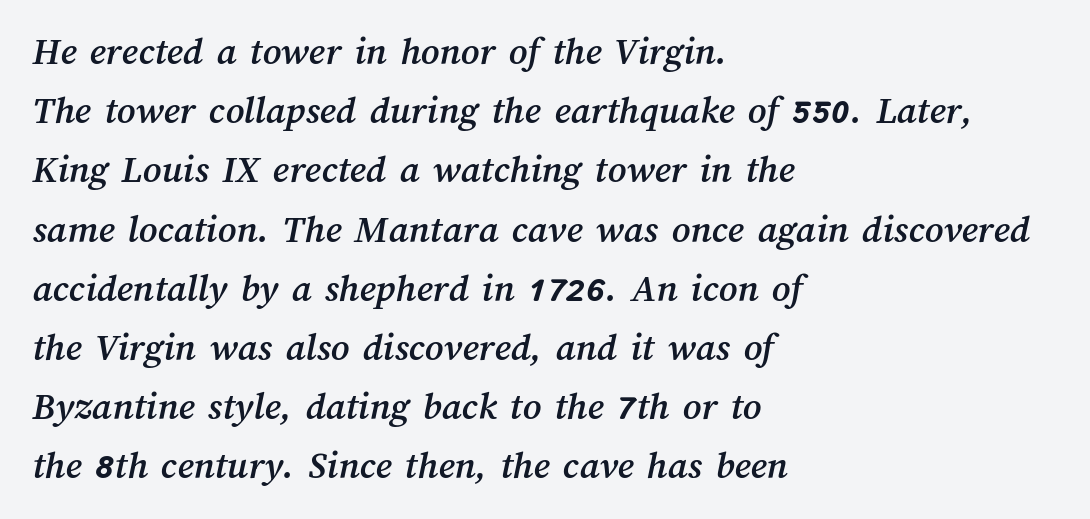
{"width": "normal", "stroke_contrast": "medium", "x_height": "medium", "monospaced": "no", "underline": "no", "align": "left", "line_spacing": "normal", "line_spacing_ratio": 1.48, "letter_spacing": "normal", "letter_spacing_em": 0.0, "glyph_px": 40}
